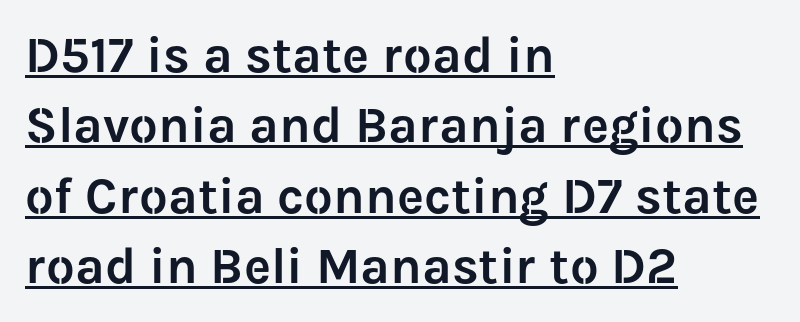
Q: Is the text italic (slanted)? A: No, it is upright.
Q: Is the typeface a serif or a sans-serif typeface? A: Sans-serif.
Q: Is the text underlined? A: Yes.
Q: How is the paragraph aligned? A: Left-aligned.
Q: Is the spacing between letters normal or unusually wide? A: Normal.
Q: Is the spacing between lines tight, normal or loose? A: Normal.
Q: Width (condensed, normal, or wide)? A: Normal.
Q: Stroke contrast? A: Low.
Q: x-height? A: Medium.
Q: Monospaced? A: No.
